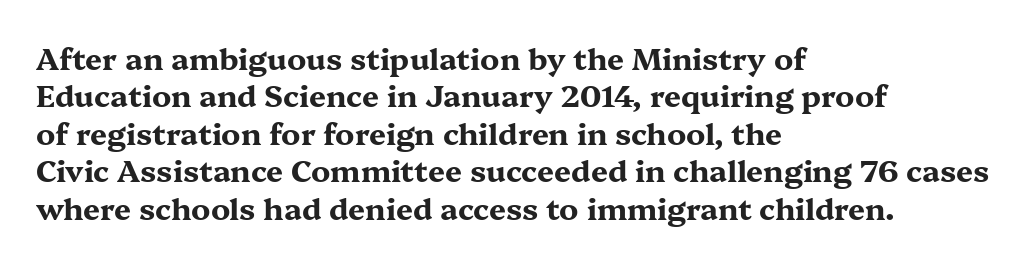
{"serif": "yes", "italic": "no", "bold": "yes", "weight": "bold", "width": "wide", "stroke_contrast": "medium", "x_height": "medium", "monospaced": "no", "underline": "no", "align": "left", "line_spacing": "normal", "line_spacing_ratio": 1.25, "letter_spacing": "normal", "letter_spacing_em": 0.0, "glyph_px": 30}
